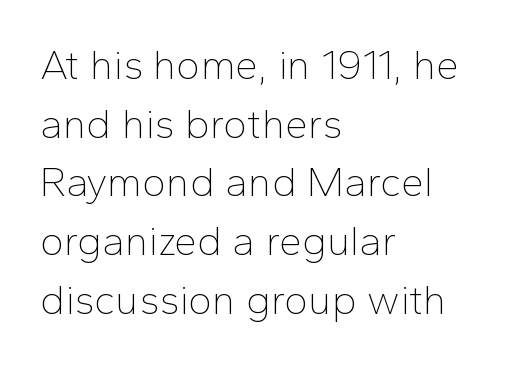
Q: Is the text bold? A: No.
Q: Is the text italic (slanted)? A: No, it is upright.
Q: Is the typeface a serif or a sans-serif typeface? A: Sans-serif.
Q: Is the text underlined? A: No.
Q: How is the paragraph aligned? A: Left-aligned.
Q: Is the spacing between letters normal or unusually wide? A: Normal.
Q: Is the spacing between lines tight, normal or loose? A: Normal.
Q: Width (condensed, normal, or wide)? A: Normal.
Q: Stroke contrast? A: Low.
Q: x-height? A: Medium.
Q: Monospaced? A: No.
